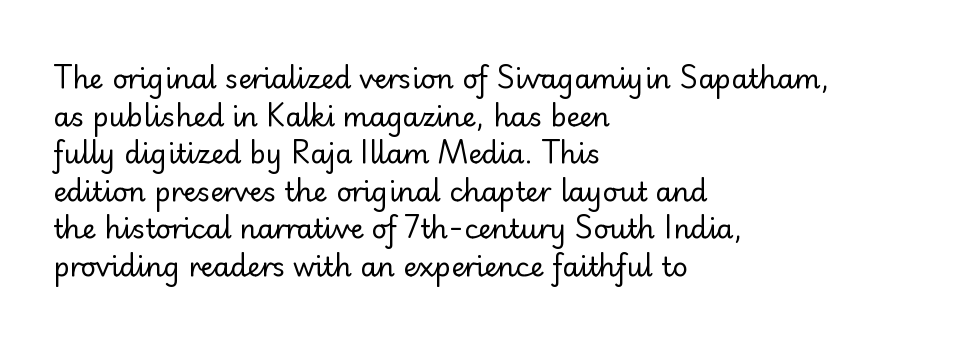
The image shows 27 px text type, upright; set left-aligned, normal line spacing (1.39x), normal letter spacing, not underlined.
